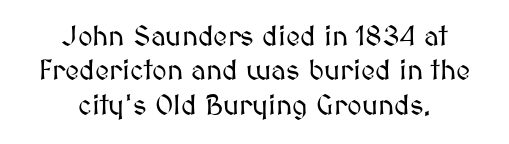
Q: Is the text italic (slanted)? A: No, it is upright.
Q: Is the text underlined? A: No.
Q: How is the paragraph aligned? A: Centered.
Q: Is the spacing between letters normal or unusually wide? A: Normal.
Q: Width (condensed, normal, or wide)? A: Normal.
Q: Stroke contrast? A: Medium.
Q: x-height? A: Medium.
Q: Monospaced? A: No.
